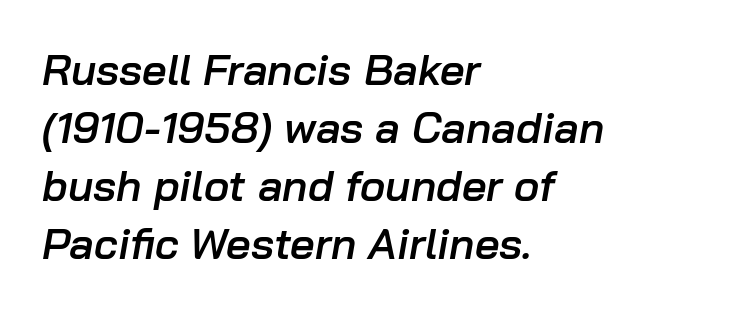
Spacing verdict: proportional, widths tailored to each character. Line beginnings align vertically; line endings do not. Compared with typical paragraphs, the rows here are spaced about the same. Descenders hang freely into open space. Tracking value appears to be zero — textbook default spacing.
